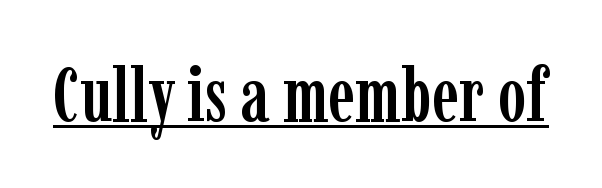
The image shows 76 px condensed serif type, upright; set normal letter spacing, underlined; low stroke contrast and a medium x-height.
